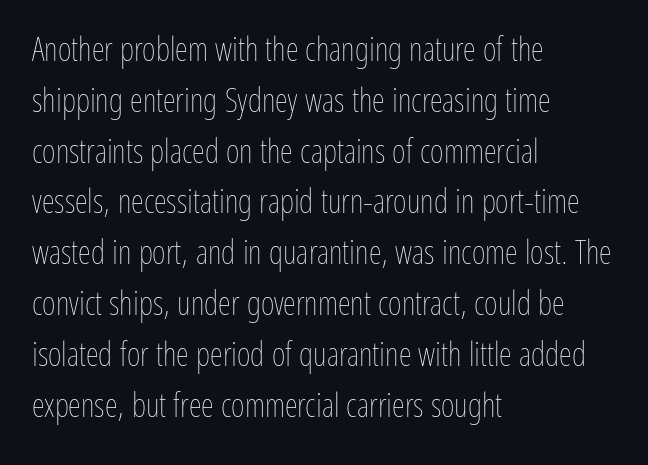
Q: Is the text bold? A: No.
Q: Is the text italic (slanted)? A: No, it is upright.
Q: Is the text underlined? A: No.
Q: How is the paragraph aligned? A: Left-aligned.
Q: Is the spacing between letters normal or unusually wide? A: Normal.
Q: Is the spacing between lines tight, normal or loose? A: Normal.
Q: Width (condensed, normal, or wide)? A: Condensed.
Q: Stroke contrast? A: Low.
Q: x-height? A: Medium.
Q: Monospaced? A: No.
